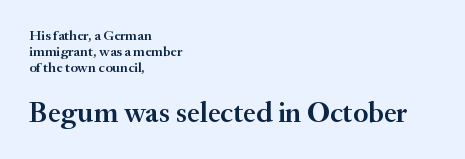
The image shows 29 px semibold serif type, upright; set left-aligned, tight line spacing (1.13x), normal letter spacing, not underlined; the second (bottom) block is 2.07x larger; medium stroke contrast and a small x-height.
